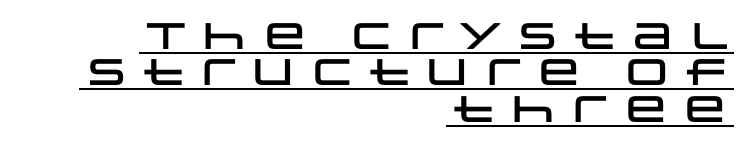
Q: Is the text italic (slanted)? A: No, it is upright.
Q: Is the typeface a serif or a sans-serif typeface? A: Sans-serif.
Q: Is the text underlined? A: Yes.
Q: How is the paragraph aligned? A: Right-aligned.
Q: Is the spacing between lines tight, normal or loose? A: Tight.
Q: Width (condensed, normal, or wide)? A: Wide.
Q: Stroke contrast? A: Low.
Q: x-height? A: Large.
Q: Monospaced? A: No.
